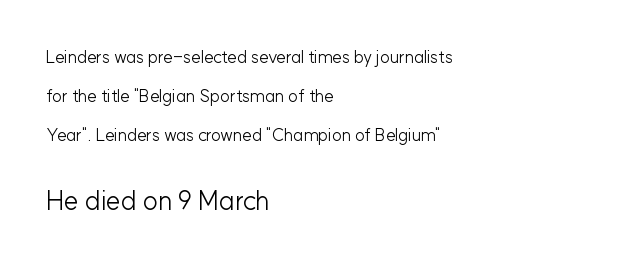
The image shows 26 px text type, upright; set left-aligned, loose line spacing (2.29x), normal letter spacing, not underlined; the second (bottom) block is 1.53x larger.
